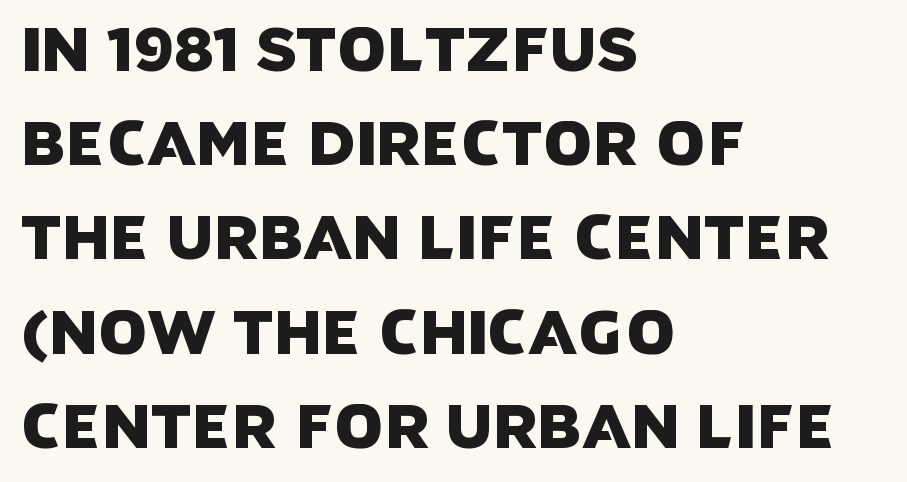
Q: Is the typeface a serif or a sans-serif typeface? A: Sans-serif.
Q: Is the text underlined? A: No.
Q: How is the paragraph aligned? A: Left-aligned.
Q: Is the spacing between letters normal or unusually wide? A: Normal.
Q: Is the spacing between lines tight, normal or loose? A: Normal.
Q: Width (condensed, normal, or wide)? A: Normal.
Q: Stroke contrast? A: Low.
Q: x-height? A: Large.
Q: Monospaced? A: No.
